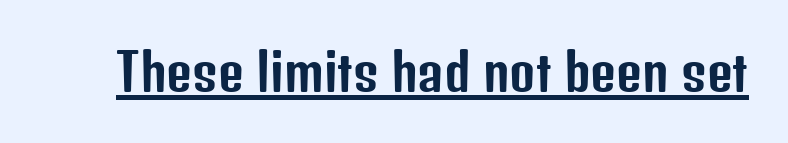
{"serif": "no", "italic": "no", "width": "condensed", "stroke_contrast": "low", "x_height": "medium", "monospaced": "no", "underline": "yes", "letter_spacing": "normal", "letter_spacing_em": 0.0, "glyph_px": 50}
